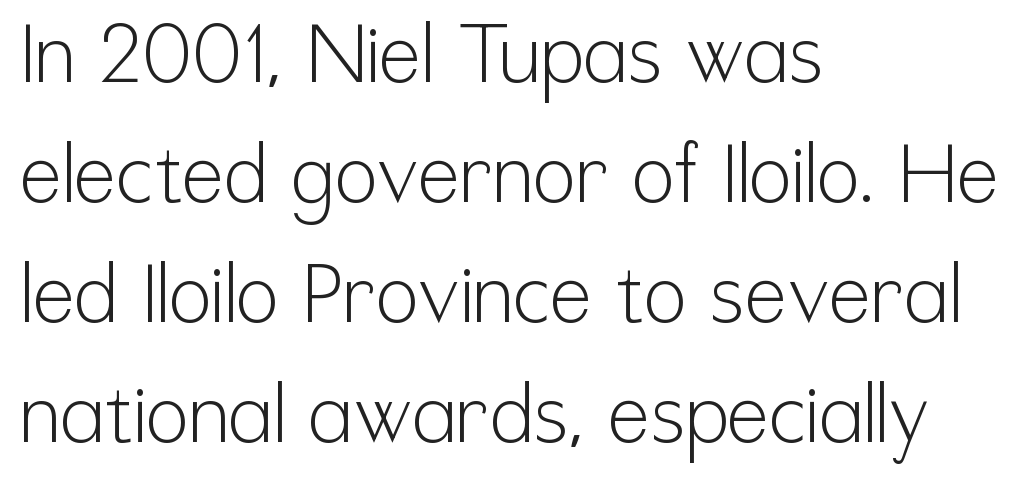
The image shows 80 px light, condensed sans-serif type, upright; set left-aligned, normal line spacing (1.5x), normal letter spacing, not underlined; low stroke contrast and a medium x-height.
